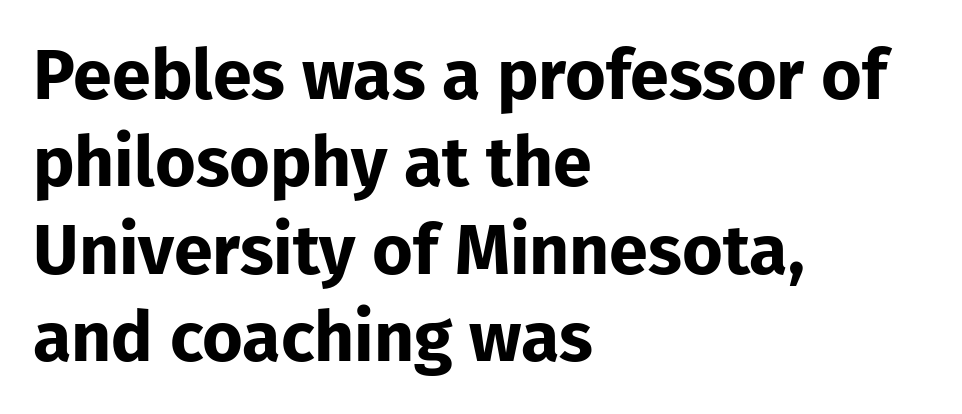
Serifs: no, the terminals of the letterforms are clean. Inter-character spacing is left at the font's built-in metrics. Reading down the column, the eye jumps a familiar distance to each next line. Thick stems and heavy bowls — unmistakably bold.
